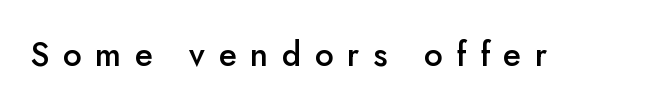
Observe the absence of serifs on each vertical stroke in this sample. Looks like regular typesetting: each glyph gets only the width it needs. Typographic density is moderately raised because the face is semibold. The type sits square on the baseline with zero lean. The passage shown is not underscored anywhere.
